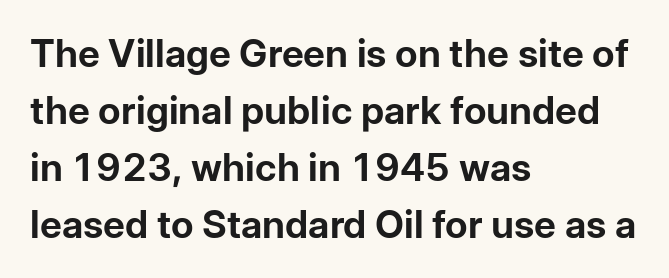
This sample is left-justified, so line endings fall wherever the words run out. Heft: maximum for text — a bold. The rendering uses natural spacing where letterforms have individual widths. Tracking here is standard; glyphs follow each other at the usual distance.
